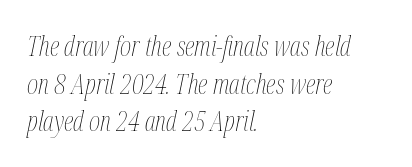
{"italic": "yes", "lean": "right", "slant_degrees": 12, "bold": "no", "underline": "no", "align": "left", "line_spacing": "normal", "line_spacing_ratio": 1.39, "letter_spacing": "normal", "letter_spacing_em": 0.0, "glyph_px": 27}
